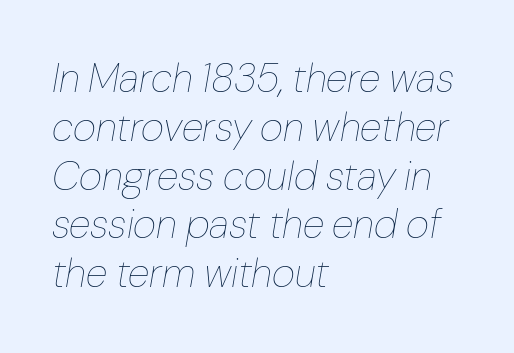
Note the varied advance widths — an 'i' is clearly narrower than an 'm'. The typeface has the unassuming heft of standard copy or less. Posture: slanted. Clear beneath every line of the passage. Standard letterfit; no display-style spreading of the glyphs. Teacher's note: observe the even left margin — that is flush-left alignment.
